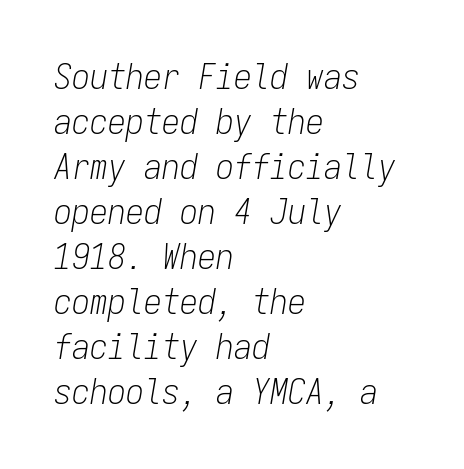
Just letters on the line, the space beneath them empty. Is this a fixed-width face? Yes — each glyph sits in an identical cell. Rendered with sloped, italic letterforms. The passage shown is not bold in any degree. The letters sit at their default tracking, neither squeezed nor spread. The leading is moderate, giving the passage an even texture.
